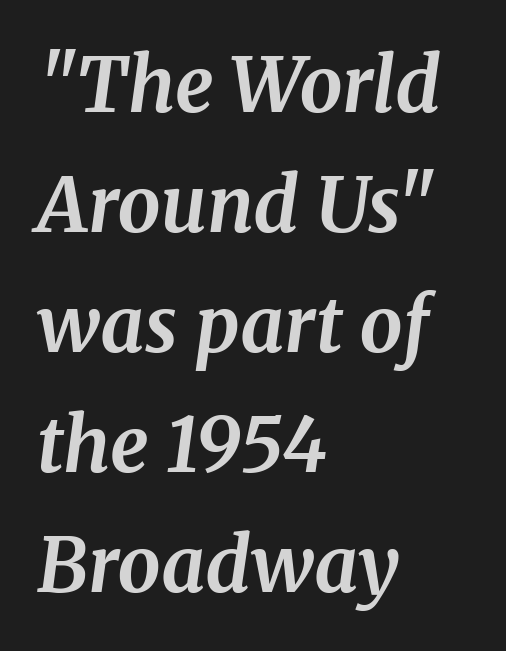
Q: Is the text bold? A: Yes.
Q: Is the text italic (slanted)? A: Yes, it leans right by about 8 degrees.
Q: Is the typeface a serif or a sans-serif typeface? A: Serif.
Q: Is the text underlined? A: No.
Q: How is the paragraph aligned? A: Left-aligned.
Q: Is the spacing between letters normal or unusually wide? A: Normal.
Q: Is the spacing between lines tight, normal or loose? A: Normal.
Q: Width (condensed, normal, or wide)? A: Normal.
Q: Stroke contrast? A: Medium.
Q: x-height? A: Medium.
Q: Monospaced? A: No.
